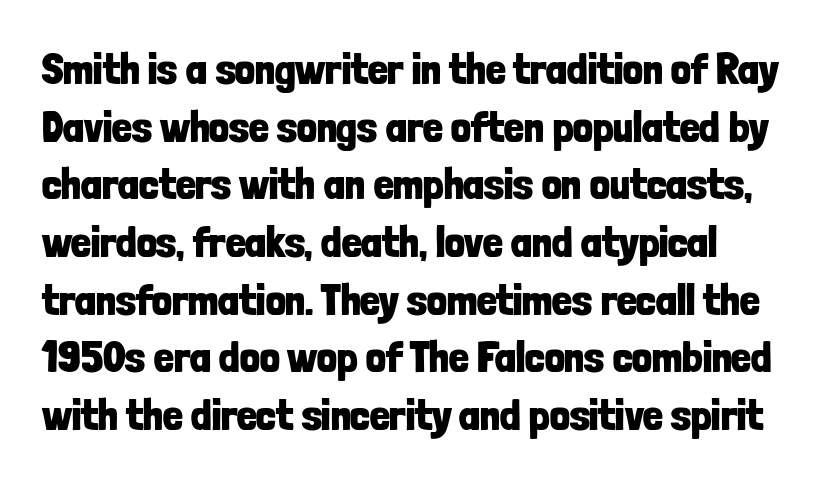
Q: Is the text bold? A: Yes.
Q: Is the text italic (slanted)? A: No, it is upright.
Q: Is the typeface a serif or a sans-serif typeface? A: Sans-serif.
Q: Is the text underlined? A: No.
Q: Is the spacing between letters normal or unusually wide? A: Normal.
Q: Is the spacing between lines tight, normal or loose? A: Normal.
Q: Width (condensed, normal, or wide)? A: Condensed.
Q: Stroke contrast? A: Low.
Q: x-height? A: Medium.
Q: Monospaced? A: No.
